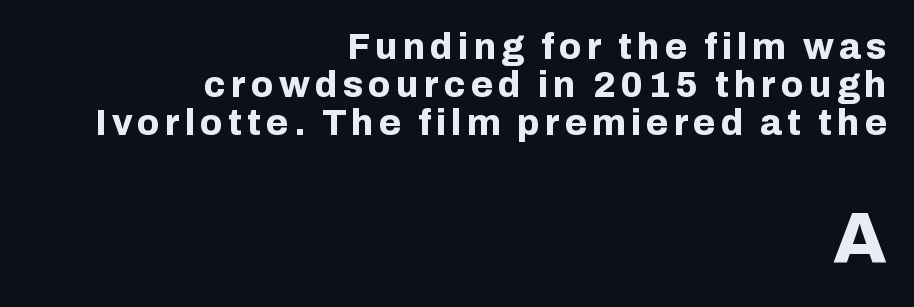
{"serif": "no", "italic": "no", "bold": "yes", "weight": "bold", "width": "normal", "stroke_contrast": "low", "x_height": "medium", "monospaced": "no", "underline": "no", "align": "right", "line_spacing": "tight", "line_spacing_ratio": 1.06, "larger_block": "second", "size_ratio": 2.0, "glyph_px": 72}
